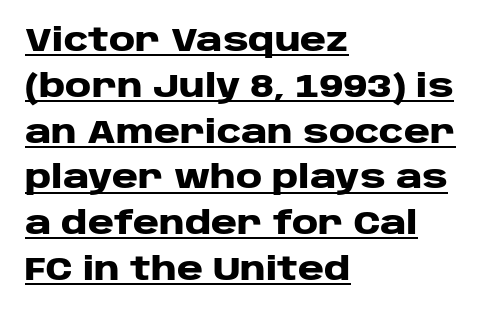
The image shows 32 px heavy, wide sans-serif type, upright; set left-aligned, normal line spacing (1.43x), normal letter spacing, underlined; low stroke contrast and a large x-height.
